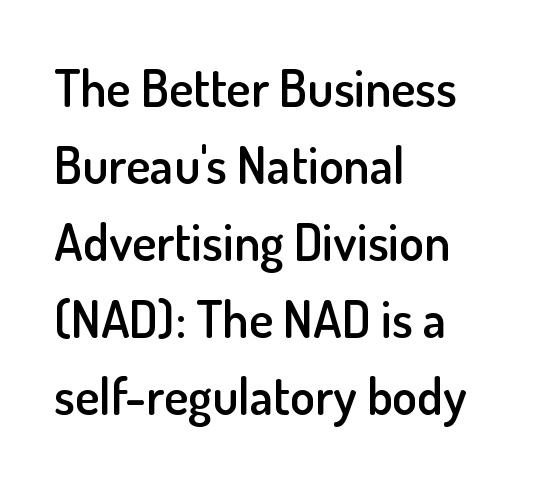
Nope, not italic — everything's standing straight. Slightly chunky letters — semibold, I'd say, not full bold. The line texture is even and compact thanks to regular tracking. A sans-serif font was chosen for this passage. Clear beneath every line of the passage.
